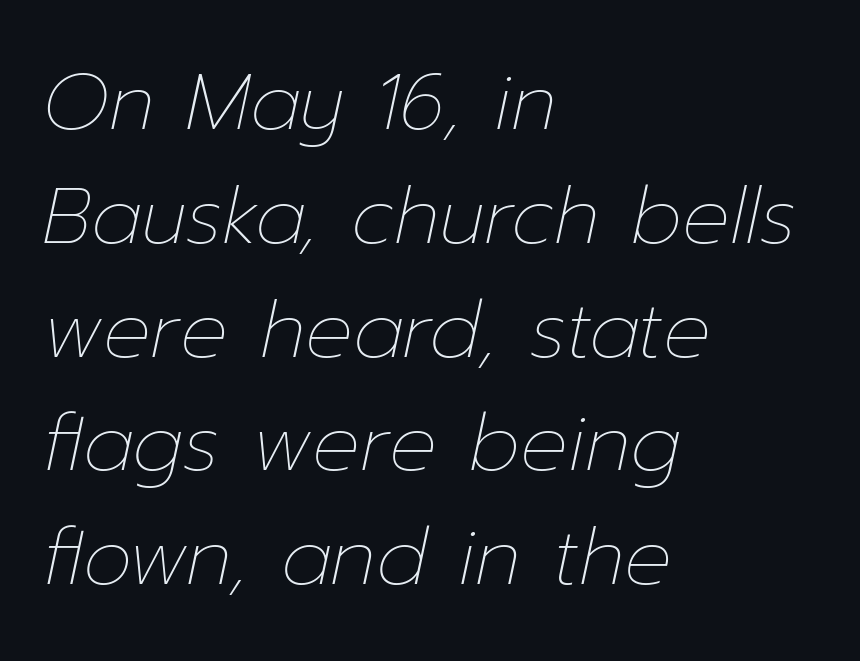
Q: Is the text bold? A: No.
Q: Is the text italic (slanted)? A: Yes, it leans right by about 12 degrees.
Q: Is the text underlined? A: No.
Q: How is the paragraph aligned? A: Left-aligned.
Q: Is the spacing between letters normal or unusually wide? A: Normal.
Q: Is the spacing between lines tight, normal or loose? A: Normal.
Q: Width (condensed, normal, or wide)? A: Normal.
Q: Stroke contrast? A: Low.
Q: x-height? A: Medium.
Q: Monospaced? A: No.
